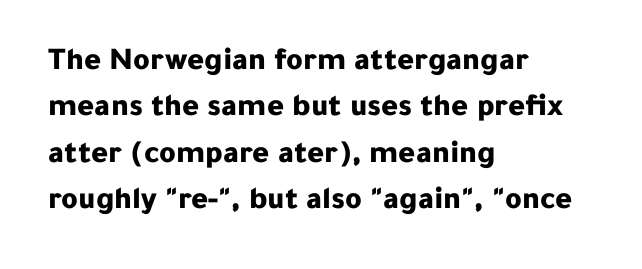
The image shows 32 px bold sans-serif type, upright; set left-aligned, normal line spacing (1.45x), normal letter spacing, not underlined; low stroke contrast and a medium x-height.
